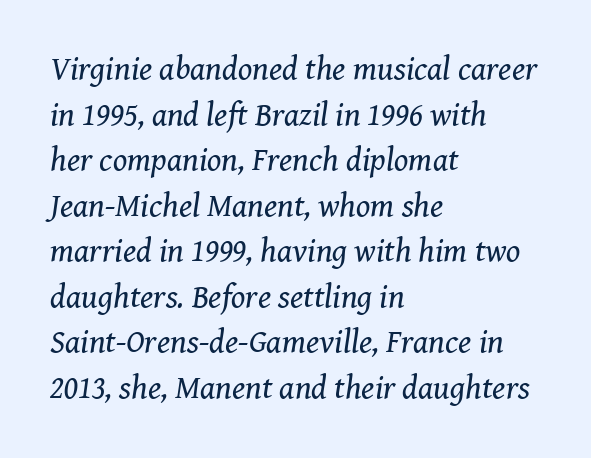
The image shows 33 px regular-weight serif type, italic (leaning right); set left-aligned, normal line spacing (1.38x), normal letter spacing, not underlined; medium stroke contrast and a medium x-height.
